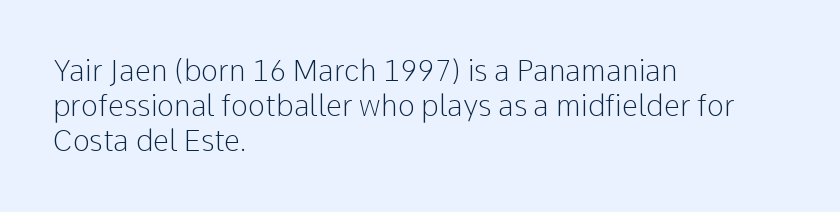
{"serif": "no", "italic": "no", "bold": "no", "weight": "light", "width": "normal", "stroke_contrast": "low", "x_height": "medium", "monospaced": "no", "underline": "no", "align": "left", "line_spacing_ratio": 1.2, "letter_spacing": "normal", "letter_spacing_em": 0.0, "glyph_px": 29}
